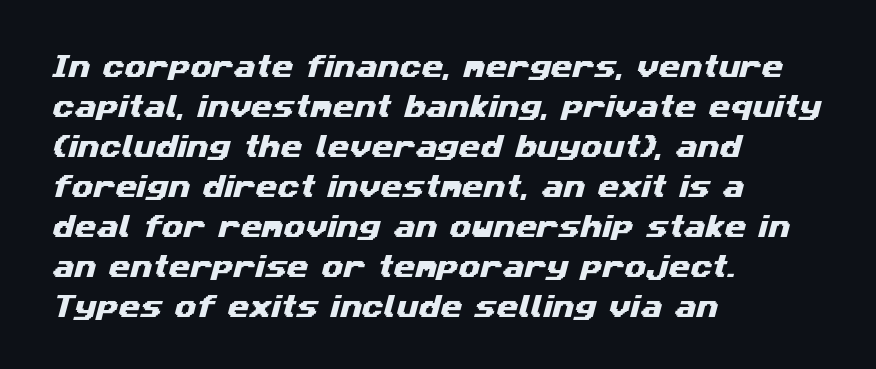
The specimen omits any rule beneath the text block's lines. A student would call this left alignment; a typographer would say flush left, rag right. Standard letterfit; no display-style spreading of the glyphs. Honestly, the row spacing looks completely unremarkable.
